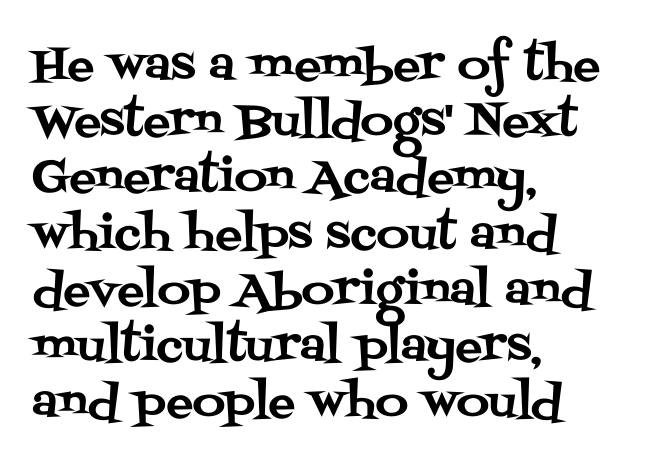
Varying glyph widths throughout — classic text-font behaviour. The text block is weighted toward the left margin, trailing off unevenly rightward. Upright lettering throughout. The glyphs are unaccompanied by any horizontal stroke below them. Vertically, the passage feels balanced, rows spaced as you'd expect.
